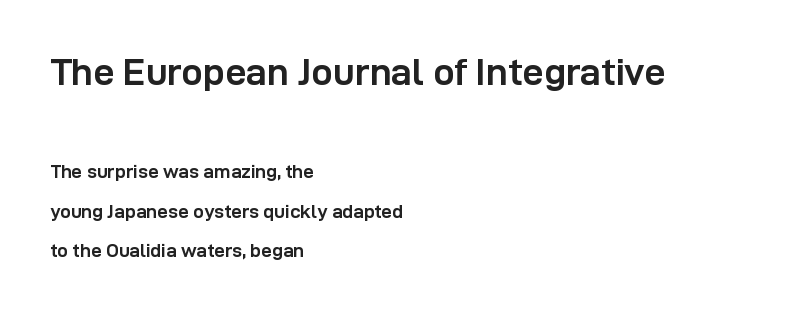
The image shows 38 px semibold sans-serif type, upright; set left-aligned, loose line spacing (2.09x), normal letter spacing, not underlined; the first (top) block is 2.0x larger; low stroke contrast and a medium x-height.
